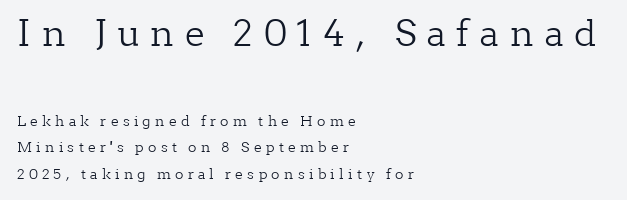
{"serif": "yes", "italic": "no", "bold": "no", "weight": "light", "width": "normal", "stroke_contrast": "low", "x_height": "medium", "monospaced": "no", "underline": "no", "align": "left", "line_spacing_ratio": 1.89, "letter_spacing": "wide", "letter_spacing_em": 0.31, "larger_block": "first", "size_ratio": 2.57, "glyph_px": 36}
